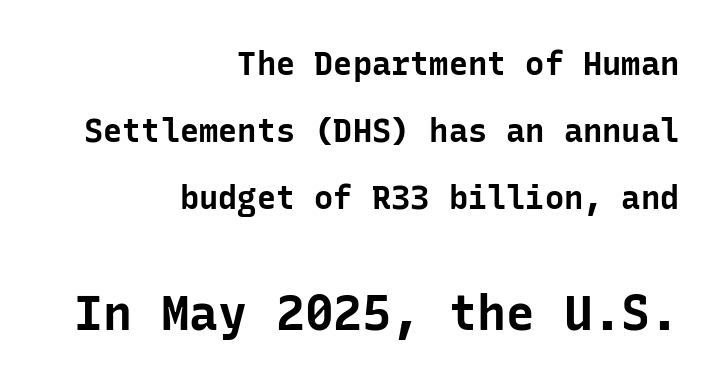
The font's upright variant was chosen for this text. A clean baseline with only descenders dipping below it. Compared with an ordinary text face, these strokes are far heavier — a full bold. No extra tracking has been applied to these lines. A typesetter would call this monospace, since all characters share one set width.
